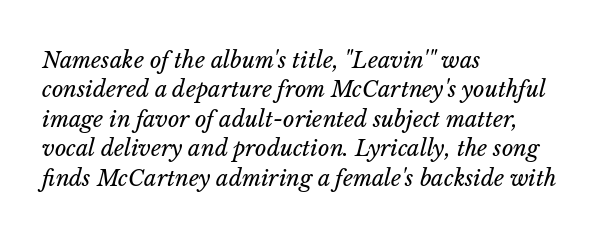
Q: Is the text bold? A: No.
Q: Is the text italic (slanted)? A: Yes, it leans right by about 14 degrees.
Q: Is the text underlined? A: No.
Q: How is the paragraph aligned? A: Left-aligned.
Q: Is the spacing between letters normal or unusually wide? A: Normal.
Q: Is the spacing between lines tight, normal or loose? A: Normal.
